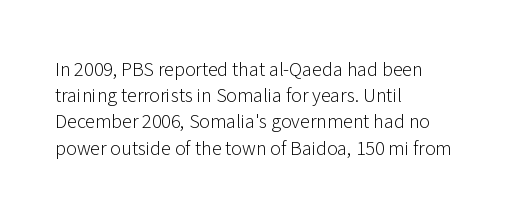
Q: Is the text bold? A: No.
Q: Is the text italic (slanted)? A: No, it is upright.
Q: Is the text underlined? A: No.
Q: How is the paragraph aligned? A: Left-aligned.
Q: Is the spacing between letters normal or unusually wide? A: Normal.
Q: Is the spacing between lines tight, normal or loose? A: Normal.
